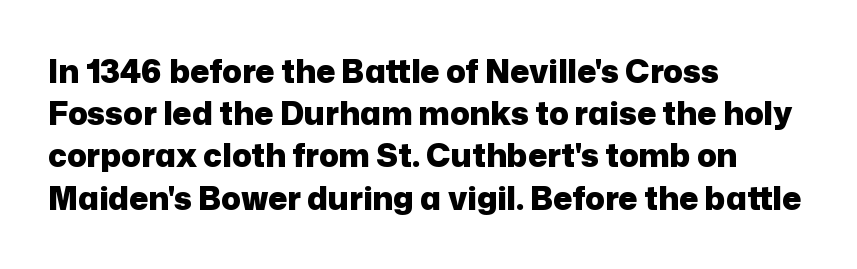
The image shows 32 px heavy sans-serif type, upright; set left-aligned, normal line spacing (1.32x), normal letter spacing, not underlined; low stroke contrast and a medium x-height.
